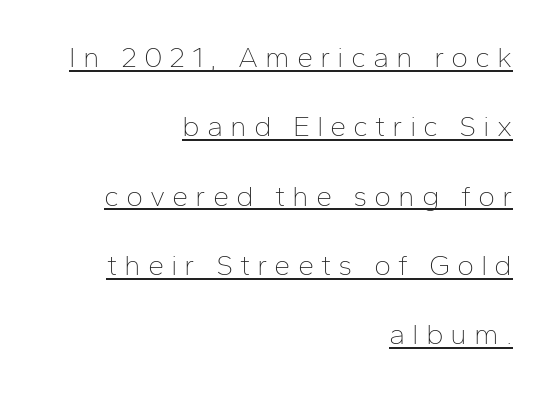
The type family on display is of the sans-serif kind. Looks like regular typesetting: each glyph gets only the width it needs. The letters stand upright; this is a roman face. Typeset ragged left — the right edge is the straight one. The designer dialed line spacing up above the default.
